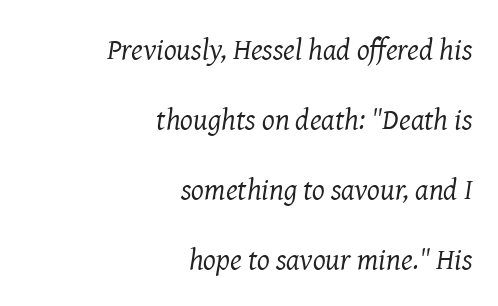
Decoration check: the copy has no underline. These lines are set flush right with a ragged left edge. When letters slant like this, we call the style italic. This sample uses plain, unmodified letter spacing. This is serif lettering, the kind often seen in printed books. Compared with typical paragraphs, the rows here are farther apart.
